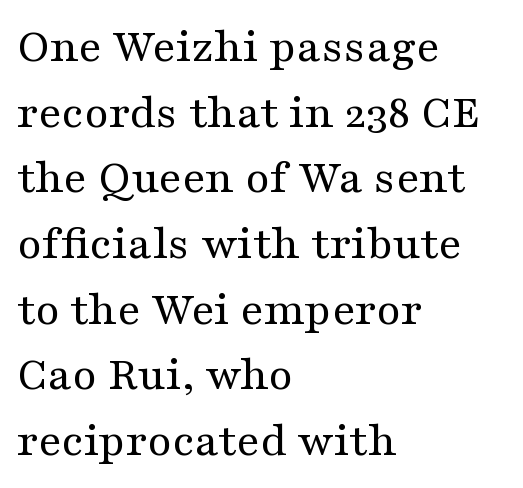
The image shows 49 px regular-weight, wide serif type, upright; set left-aligned, normal line spacing (1.34x), normal letter spacing, not underlined; medium stroke contrast and a medium x-height.
